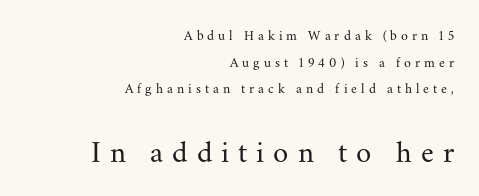
Caption: multi-line text, flush right, ragged left. The letters stand upright; this is a roman face. Does the leading feel generous? Absolutely, it's lavish. Compared with typical body copy, the letter spacing here is much looser.
